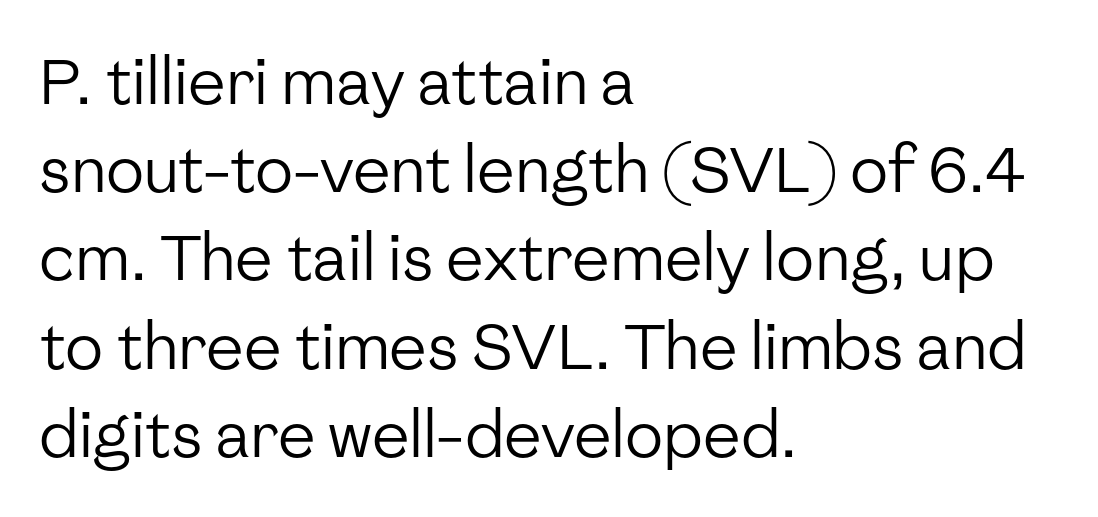
Does the leading feel generous? No, just average. Visually the block forms a straight wall on the left and a jagged coastline on the right. Short note: letters normally spaced. The space directly below the letters is spotless. Posture: vertical.
